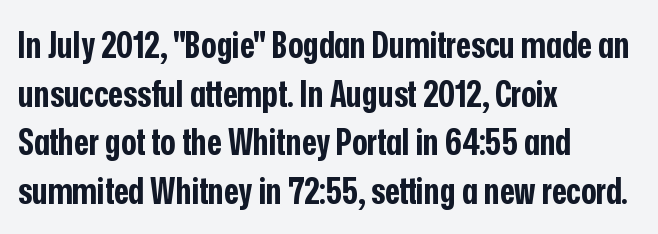
Q: Is the text bold? A: Yes.
Q: Is the text italic (slanted)? A: No, it is upright.
Q: Is the typeface a serif or a sans-serif typeface? A: Sans-serif.
Q: Is the text underlined? A: No.
Q: How is the paragraph aligned? A: Left-aligned.
Q: Is the spacing between letters normal or unusually wide? A: Normal.
Q: Is the spacing between lines tight, normal or loose? A: Normal.
Q: Width (condensed, normal, or wide)? A: Condensed.
Q: Stroke contrast? A: Low.
Q: x-height? A: Medium.
Q: Monospaced? A: No.
